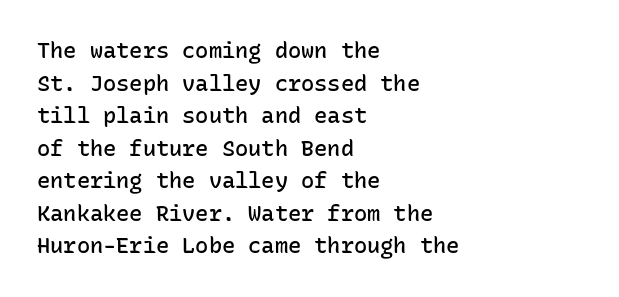
{"italic": "no", "bold": "semi", "underline": "no", "align": "left", "line_spacing": "normal", "line_spacing_ratio": 1.48, "letter_spacing": "normal", "letter_spacing_em": 0.0, "glyph_px": 22}
